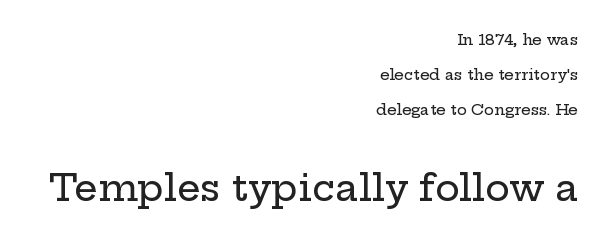
{"serif": "yes", "italic": "no", "width": "wide", "stroke_contrast": "low", "x_height": "medium", "monospaced": "no", "underline": "no", "align": "right", "line_spacing": "loose", "line_spacing_ratio": 2.32, "letter_spacing": "normal", "letter_spacing_em": 0.0, "larger_block": "second", "size_ratio": 2.47, "glyph_px": 37}
